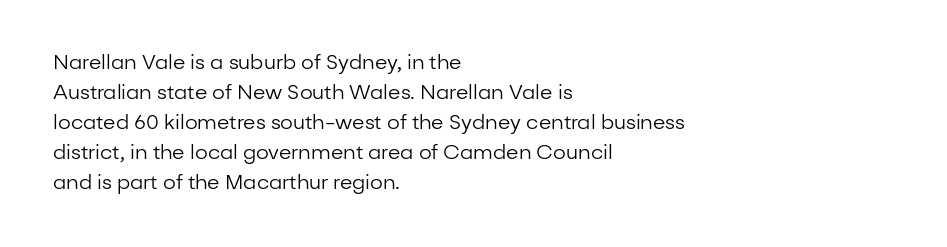
The image shows 20 px text type, upright; set left-aligned, normal line spacing (1.5x), normal letter spacing, not underlined.
